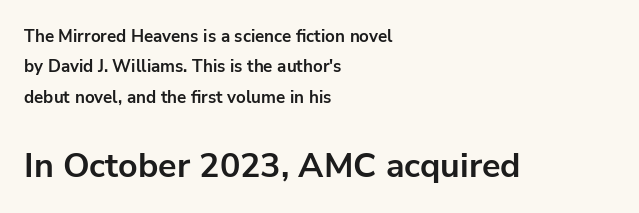
Q: Is the text bold? A: Yes.
Q: Is the text italic (slanted)? A: No, it is upright.
Q: Is the typeface a serif or a sans-serif typeface? A: Sans-serif.
Q: Is the text underlined? A: No.
Q: How is the paragraph aligned? A: Left-aligned.
Q: Is the spacing between letters normal or unusually wide? A: Normal.
Q: Which block of text is set in a larger size, the first (top) or the second (bottom)? A: The second (bottom) one.
Q: Width (condensed, normal, or wide)? A: Normal.
Q: Stroke contrast? A: Low.
Q: x-height? A: Medium.
Q: Monospaced? A: No.
